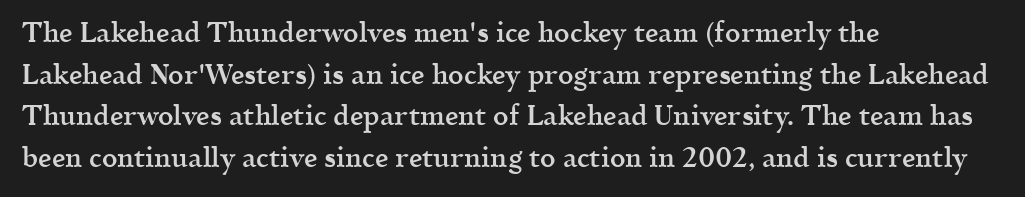
The image shows 27 px text type, upright; set left-aligned, normal line spacing (1.54x), normal letter spacing, not underlined.
